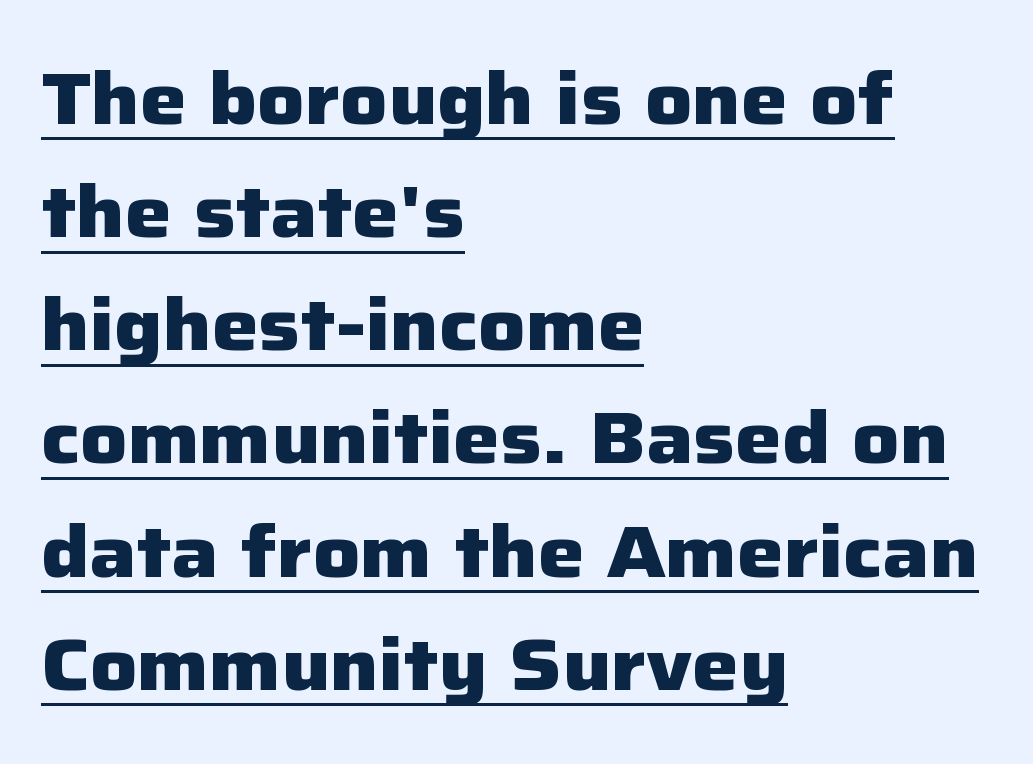
The image shows 73 px heavy sans-serif type, upright; set left-aligned, normal line spacing (1.55x), normal letter spacing, underlined; low stroke contrast and a medium x-height.
